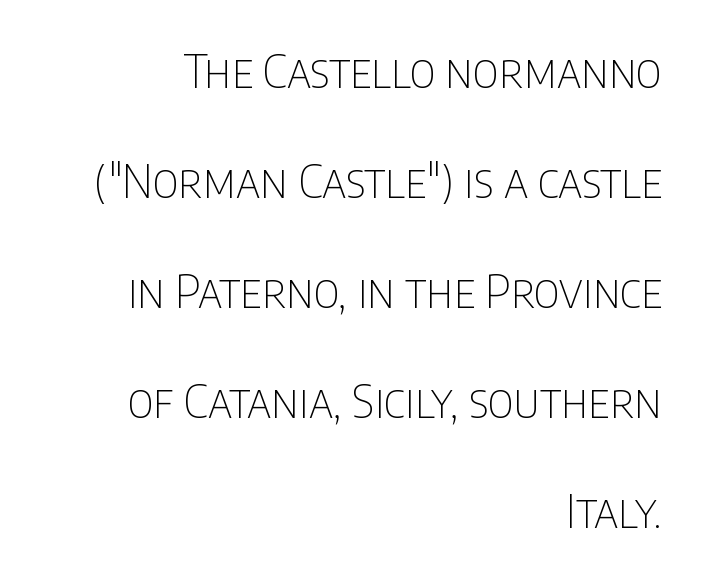
A great deal of white space separates one row of letters from the next. The letters advance in unequal steps, a hallmark of proportional type. The tracking reads as untouched default to a designer's eye. Is the type heavy? It reads as light-to-regular instead. The space beneath each line is pristine and unruled. Posture: upright roman.
